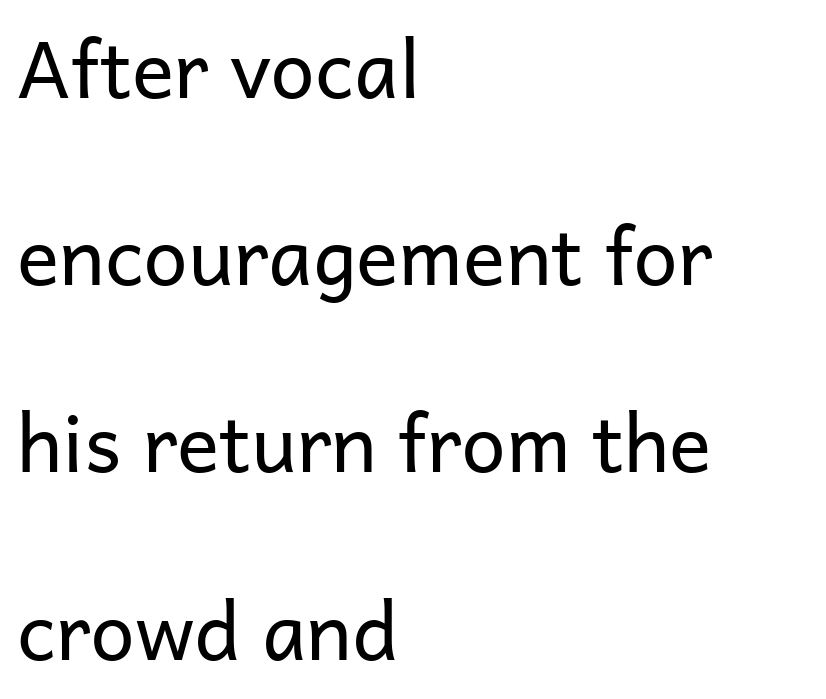
Q: Is the text bold? A: No.
Q: Is the text italic (slanted)? A: No, it is upright.
Q: Is the typeface a serif or a sans-serif typeface? A: Sans-serif.
Q: Is the text underlined? A: No.
Q: How is the paragraph aligned? A: Left-aligned.
Q: Is the spacing between letters normal or unusually wide? A: Normal.
Q: Is the spacing between lines tight, normal or loose? A: Loose.
Q: Width (condensed, normal, or wide)? A: Normal.
Q: Stroke contrast? A: Low.
Q: x-height? A: Medium.
Q: Monospaced? A: No.
